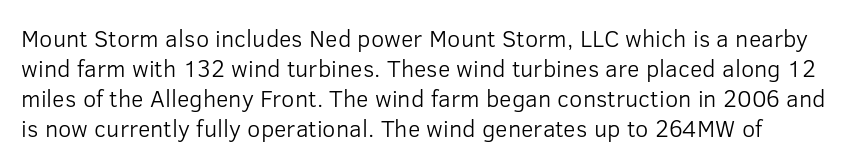
{"italic": "no", "bold": "no", "underline": "no", "line_spacing": "normal", "line_spacing_ratio": 1.25, "letter_spacing": "normal", "letter_spacing_em": 0.0, "glyph_px": 24}
